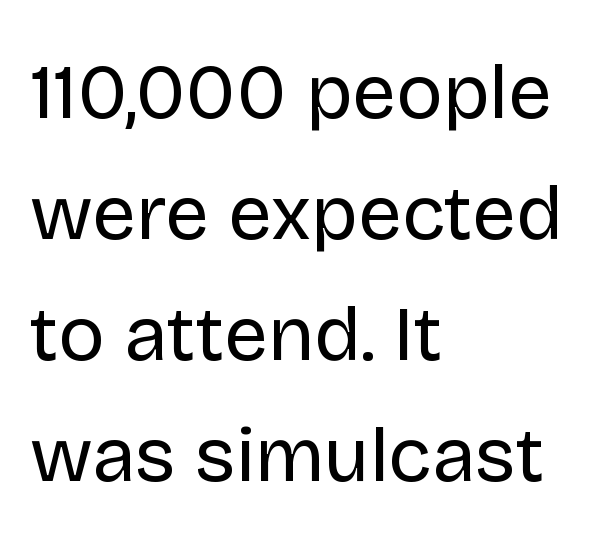
Q: Is the text bold? A: No.
Q: Is the text italic (slanted)? A: No, it is upright.
Q: Is the typeface a serif or a sans-serif typeface? A: Sans-serif.
Q: Is the text underlined? A: No.
Q: How is the paragraph aligned? A: Left-aligned.
Q: Is the spacing between letters normal or unusually wide? A: Normal.
Q: Is the spacing between lines tight, normal or loose? A: Normal.
Q: Width (condensed, normal, or wide)? A: Normal.
Q: Stroke contrast? A: Low.
Q: x-height? A: Large.
Q: Monospaced? A: No.
